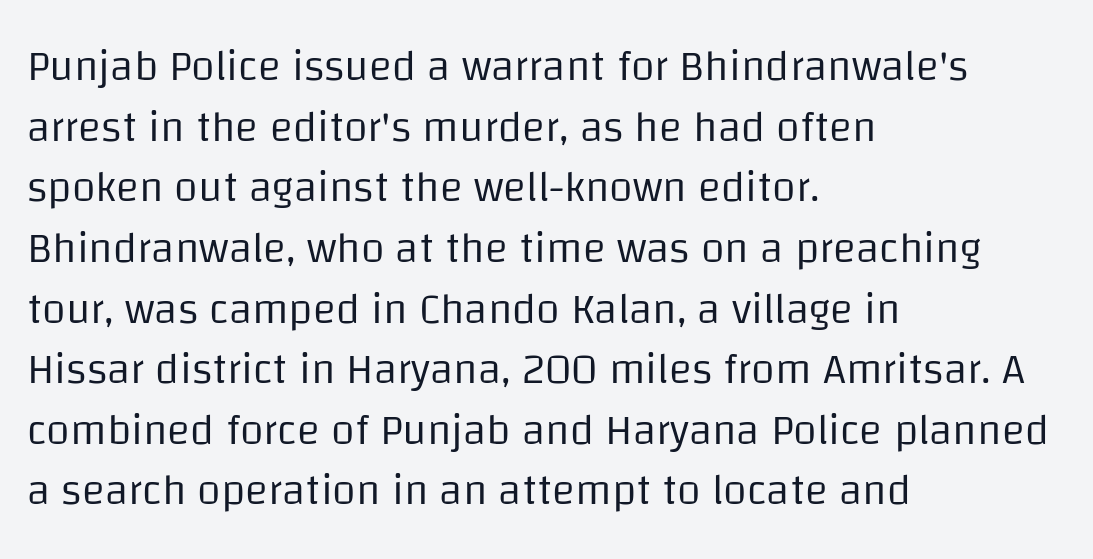
The image shows 43 px regular-weight sans-serif type, upright; set left-aligned, normal line spacing (1.41x), normal letter spacing, not underlined; low stroke contrast and a large x-height.
